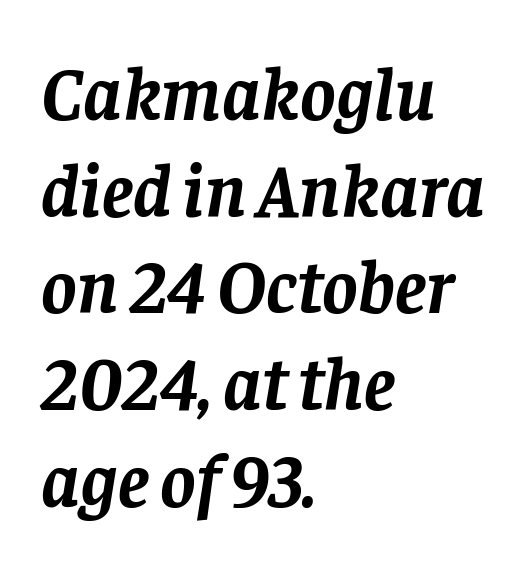
{"serif": "yes", "italic": "yes", "lean": "right", "slant_degrees": 8, "bold": "yes", "weight": "semibold", "width": "normal", "stroke_contrast": "low", "x_height": "large", "monospaced": "no", "underline": "no", "align": "left", "line_spacing": "normal", "line_spacing_ratio": 1.29, "letter_spacing": "normal", "letter_spacing_em": 0.0, "glyph_px": 75}
